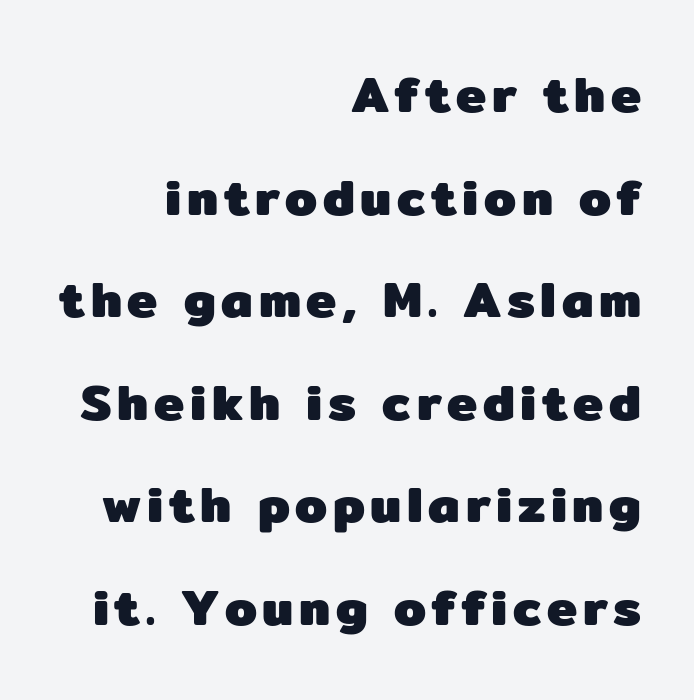
The passage shown is not underscored anywhere. A student would call this right alignment; a typographer would say flush right, rag left. Does the lettering tilt? It doesn't — this is upright. These lines are composed in type without serifs. This block would shrink considerably if given ordinary leading; it's expanded now.
